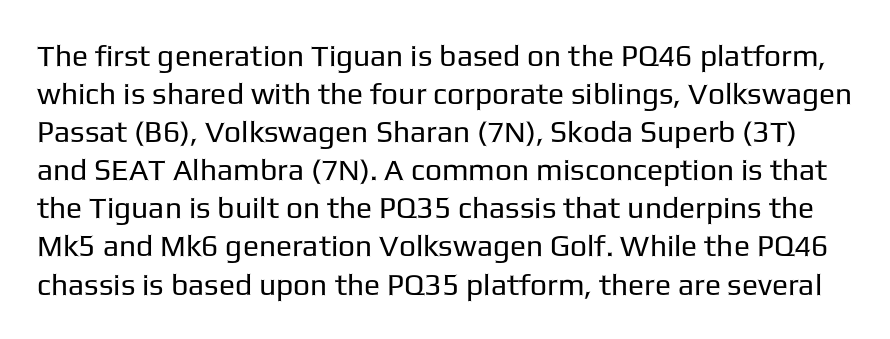
Q: Is the text bold? A: No.
Q: Is the text italic (slanted)? A: No, it is upright.
Q: Is the typeface a serif or a sans-serif typeface? A: Sans-serif.
Q: Is the text underlined? A: No.
Q: Is the spacing between letters normal or unusually wide? A: Normal.
Q: Is the spacing between lines tight, normal or loose? A: Normal.
Q: Width (condensed, normal, or wide)? A: Normal.
Q: Stroke contrast? A: Low.
Q: x-height? A: Medium.
Q: Monospaced? A: No.
